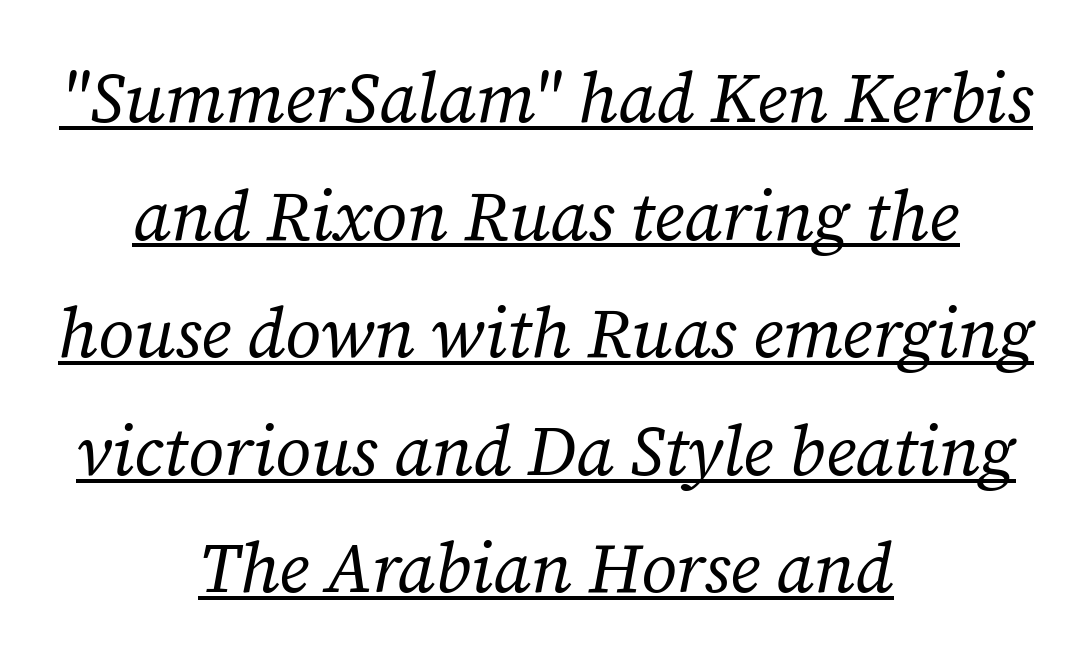
Q: Is the text bold? A: No.
Q: Is the text italic (slanted)? A: Yes, it leans right by about 12 degrees.
Q: Is the typeface a serif or a sans-serif typeface? A: Serif.
Q: Is the text underlined? A: Yes.
Q: How is the paragraph aligned? A: Centered.
Q: Is the spacing between letters normal or unusually wide? A: Normal.
Q: Is the spacing between lines tight, normal or loose? A: Normal.
Q: Width (condensed, normal, or wide)? A: Normal.
Q: Stroke contrast? A: Low.
Q: x-height? A: Medium.
Q: Monospaced? A: No.
